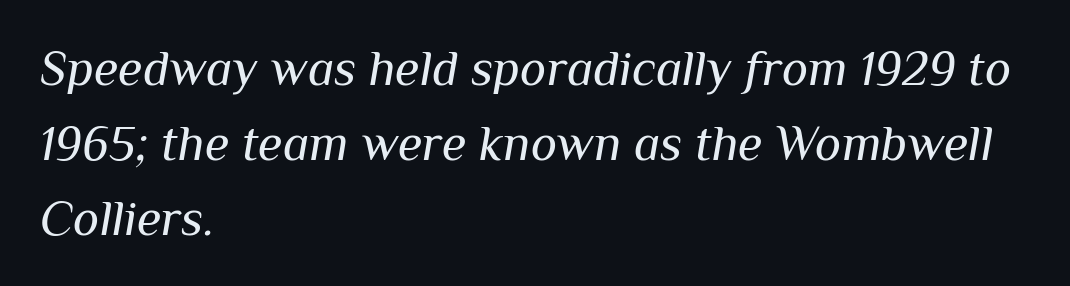
The image shows 50 px regular-weight type, italic (leaning right); set left-aligned, normal line spacing (1.5x), normal letter spacing, not underlined; medium stroke contrast and a medium x-height.
